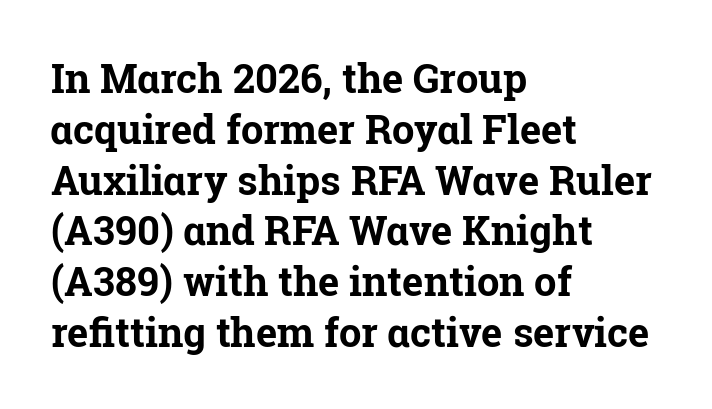
The image shows 40 px bold serif type, upright; set left-aligned, normal line spacing (1.27x), normal letter spacing, not underlined; low stroke contrast and a medium x-height.
